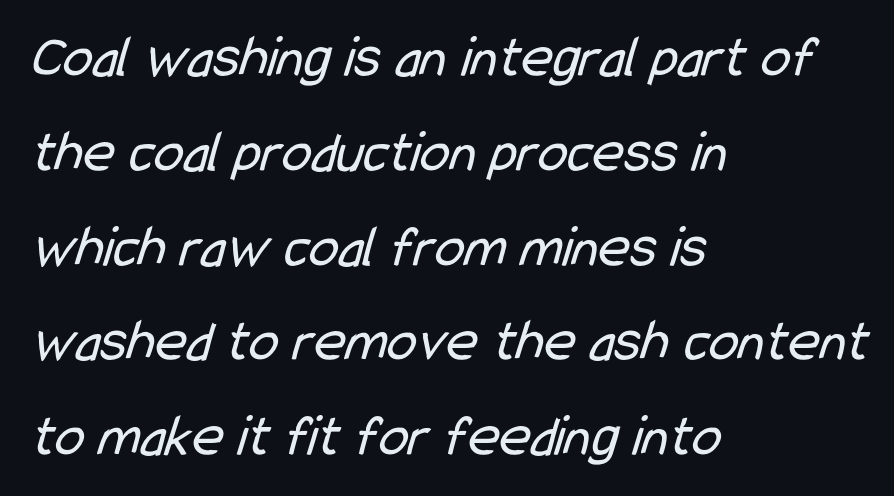
Q: Is the text bold? A: No.
Q: Is the typeface a serif or a sans-serif typeface? A: Sans-serif.
Q: Is the text underlined? A: No.
Q: How is the paragraph aligned? A: Left-aligned.
Q: Is the spacing between letters normal or unusually wide? A: Normal.
Q: Is the spacing between lines tight, normal or loose? A: Normal.
Q: Width (condensed, normal, or wide)? A: Condensed.
Q: Stroke contrast? A: Low.
Q: x-height? A: Medium.
Q: Monospaced? A: No.
